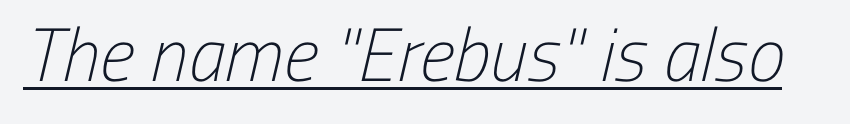
Q: Is the text bold? A: No.
Q: Is the typeface a serif or a sans-serif typeface? A: Sans-serif.
Q: Is the text underlined? A: Yes.
Q: Is the spacing between letters normal or unusually wide? A: Normal.
Q: Width (condensed, normal, or wide)? A: Condensed.
Q: Stroke contrast? A: Low.
Q: x-height? A: Medium.
Q: Monospaced? A: No.
